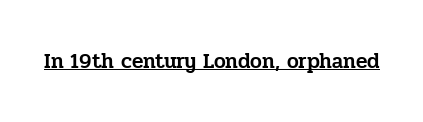
Q: Is the text italic (slanted)? A: No, it is upright.
Q: Is the text underlined? A: Yes.
Q: Is the spacing between letters normal or unusually wide? A: Normal.
